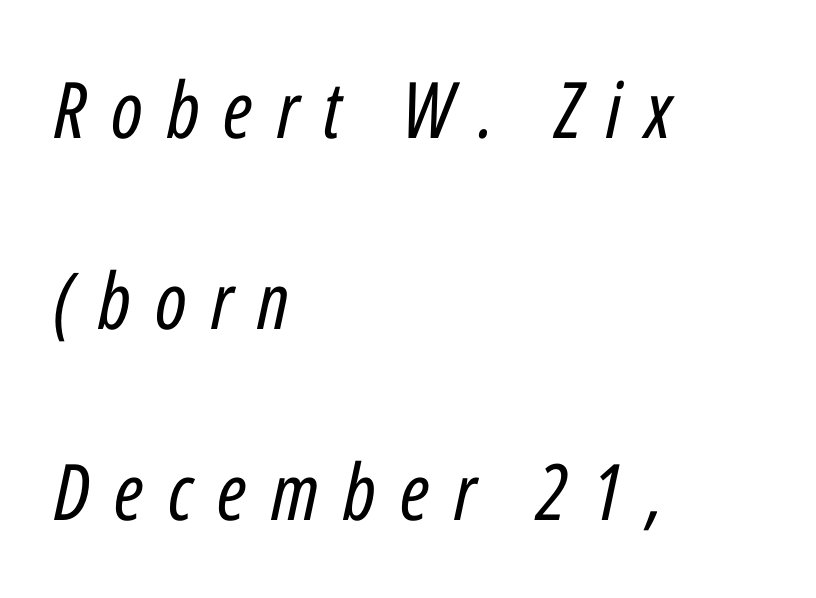
Visually the block forms a straight wall on the left and a jagged coastline on the right. The words here are not underlined. Short note: letters widely spaced. Summary of weight: not heavy and not bold. The passage shown leans; its letterforms are oblique. The line-height multiplier appears high, well above default.
